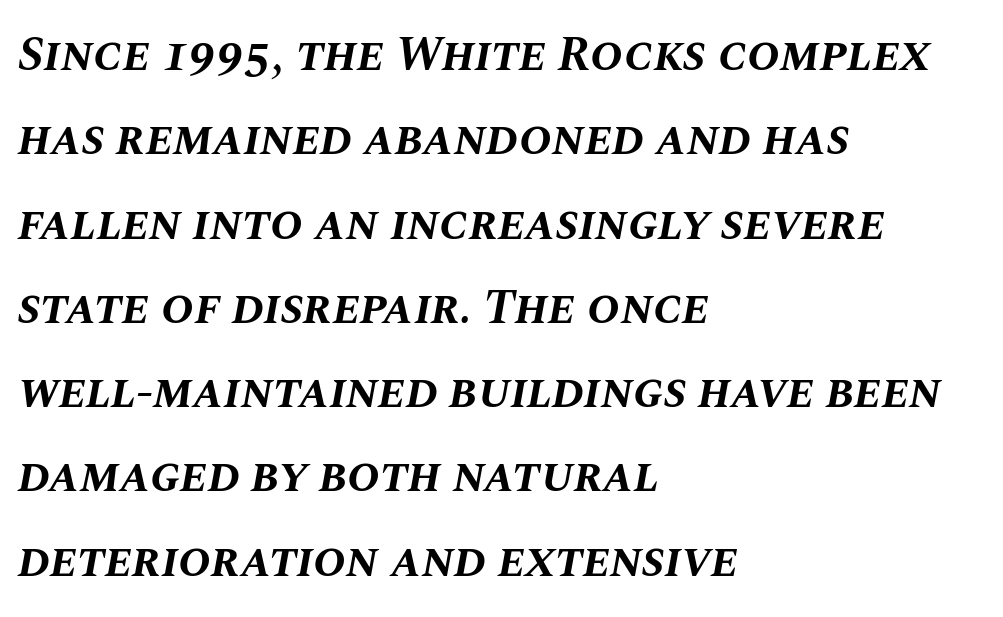
{"italic": "yes", "lean": "right", "slant_degrees": 10, "bold": "yes", "weight": "bold", "width": "normal", "stroke_contrast": "medium", "x_height": "large", "monospaced": "no", "underline": "no", "align": "left", "line_spacing_ratio": 1.72, "letter_spacing": "normal", "letter_spacing_em": 0.0, "glyph_px": 49}
